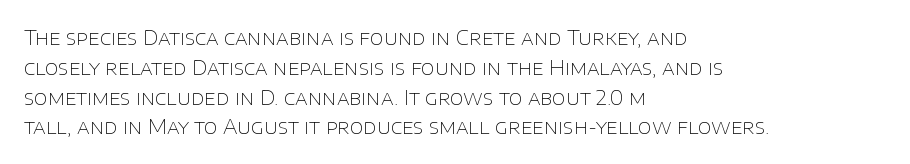
Rule under the text: the space is simply empty. Upright lettering throughout. This rendering leaves character spacing at its baseline value. If you drew a ruler down the left edge, every line would touch it. Is there much room between lines? A standard amount, neither cramped nor airy. This reads as an unemphasized weight, regular at the heaviest.
